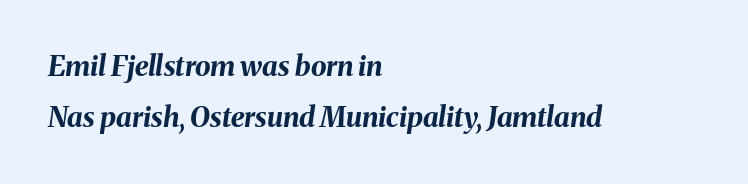
Has an underline been added? It has not. It's the slanting kind of type. The rendering uses natural spacing where letterforms have individual widths. The rendering anchors every line to the left-hand side.
